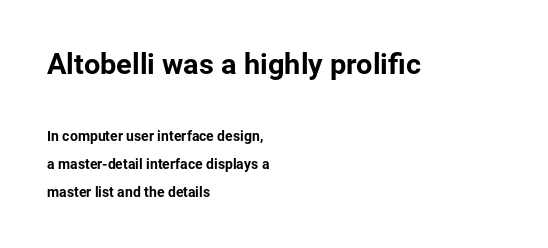
Q: Is the text italic (slanted)? A: No, it is upright.
Q: Is the typeface a serif or a sans-serif typeface? A: Sans-serif.
Q: Is the text underlined? A: No.
Q: How is the paragraph aligned? A: Left-aligned.
Q: Is the spacing between letters normal or unusually wide? A: Normal.
Q: Is the spacing between lines tight, normal or loose? A: Loose.
Q: Which block of text is set in a larger size, the first (top) or the second (bottom)? A: The first (top) one.
Q: Width (condensed, normal, or wide)? A: Normal.
Q: Stroke contrast? A: Low.
Q: x-height? A: Medium.
Q: Monospaced? A: No.
